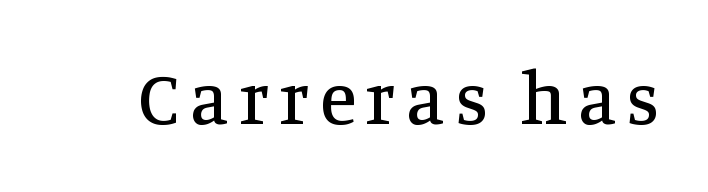
{"serif": "yes", "italic": "no", "width": "normal", "stroke_contrast": "medium", "x_height": "large", "monospaced": "no", "underline": "no", "glyph_px": 75}
